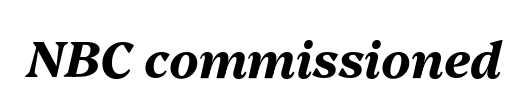
The words here are not underlined. Proportional: the letters do not fall into vertical columns. There is no visible air inserted between adjacent glyphs. Thick stems and heavy bowls — unmistakably bold.
